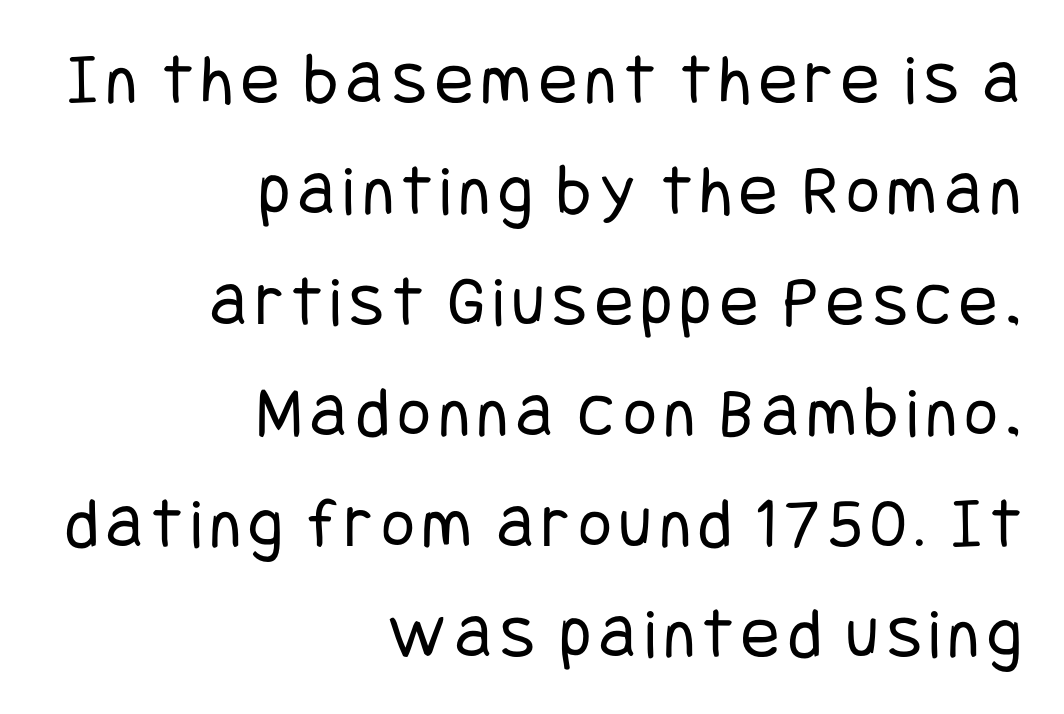
{"serif": "no", "italic": "no", "bold": "no", "weight": "regular", "width": "condensed", "stroke_contrast": "low", "x_height": "large", "underline": "no", "align": "right", "line_spacing": "normal", "line_spacing_ratio": 1.54, "glyph_px": 72}
